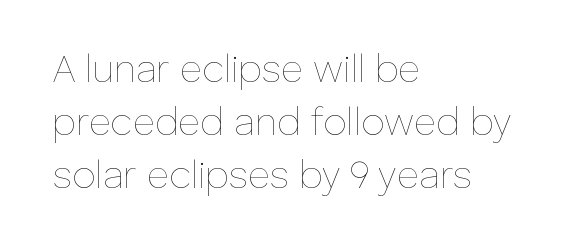
Default kerning and tracking; the words read as compact shapes. The face used here is proportionally spaced, like ordinary book or web type. Each line starts at the same left margin while the right side varies. Whoever set this chose a conventional vertical rhythm. The zone under the glyphs is completely vacant. A light-to-regular cut is what we see here.
